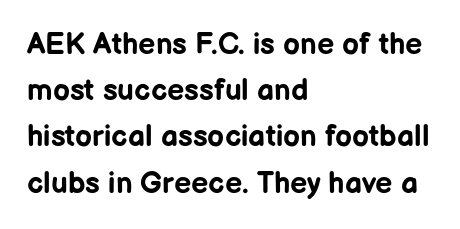
Q: Is the text bold? A: Yes.
Q: Is the text italic (slanted)? A: No, it is upright.
Q: Is the typeface a serif or a sans-serif typeface? A: Sans-serif.
Q: Is the text underlined? A: No.
Q: How is the paragraph aligned? A: Left-aligned.
Q: Is the spacing between letters normal or unusually wide? A: Normal.
Q: Is the spacing between lines tight, normal or loose? A: Normal.
Q: Width (condensed, normal, or wide)? A: Normal.
Q: Stroke contrast? A: Low.
Q: x-height? A: Medium.
Q: Monospaced? A: No.
